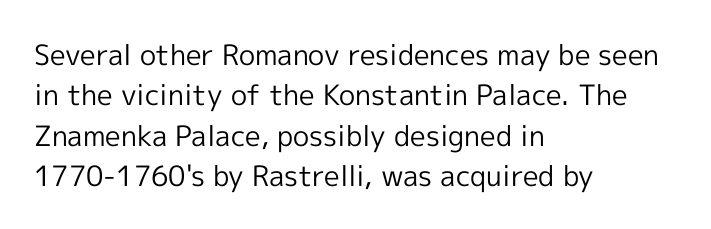
Q: Is the text bold? A: No.
Q: Is the text italic (slanted)? A: No, it is upright.
Q: Is the typeface a serif or a sans-serif typeface? A: Sans-serif.
Q: Is the text underlined? A: No.
Q: How is the paragraph aligned? A: Left-aligned.
Q: Is the spacing between letters normal or unusually wide? A: Normal.
Q: Is the spacing between lines tight, normal or loose? A: Normal.
Q: Width (condensed, normal, or wide)? A: Normal.
Q: x-height? A: Medium.
Q: Monospaced? A: No.
